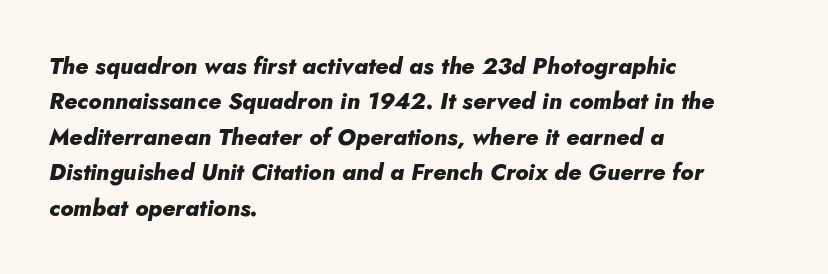
{"italic": "yes", "lean": "right", "slant_degrees": 10, "bold": "yes", "underline": "no", "align": "left", "line_spacing": "normal", "line_spacing_ratio": 1.54, "letter_spacing": "normal", "letter_spacing_em": 0.0, "glyph_px": 23}
